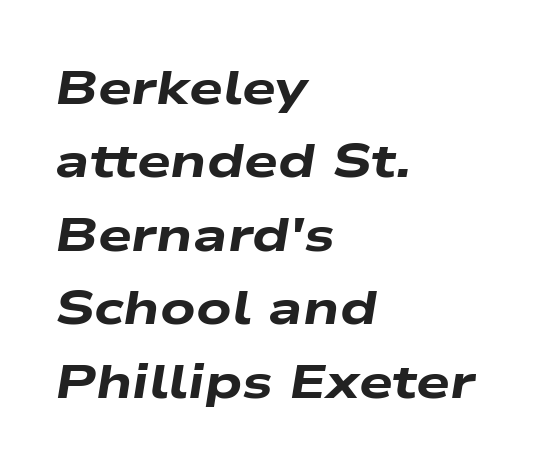
{"italic": "yes", "lean": "right", "slant_degrees": 9, "bold": "yes", "weight": "heavy", "width": "wide", "stroke_contrast": "low", "x_height": "medium", "monospaced": "no", "underline": "no", "align": "left", "line_spacing": "normal", "line_spacing_ratio": 1.53, "letter_spacing": "normal", "letter_spacing_em": 0.0, "glyph_px": 48}
